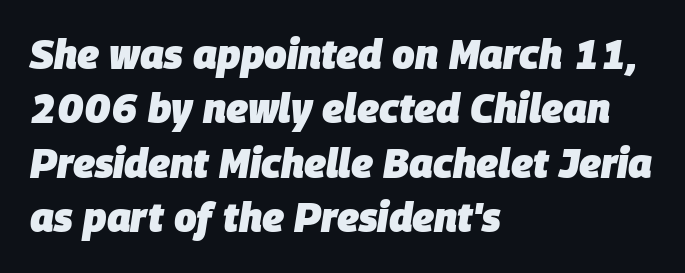
Q: Is the text bold? A: Yes.
Q: Is the text italic (slanted)? A: Yes, it leans right by about 9 degrees.
Q: Is the text underlined? A: No.
Q: How is the paragraph aligned? A: Left-aligned.
Q: Is the spacing between letters normal or unusually wide? A: Normal.
Q: Is the spacing between lines tight, normal or loose? A: Normal.
Q: Width (condensed, normal, or wide)? A: Normal.
Q: Stroke contrast? A: Low.
Q: x-height? A: Large.
Q: Monospaced? A: No.
